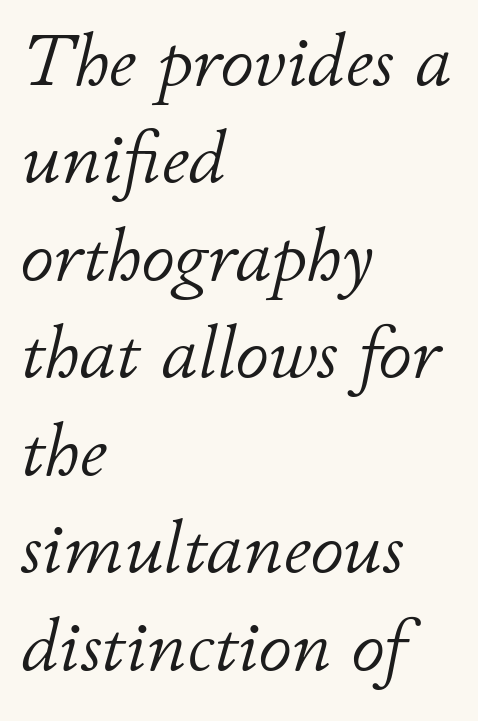
The rendering keeps characters at their native spacing. The passage shown is typed in a proportional face where columns would drift. Leftover space on each line is placed entirely after the last word. This rendering features lettering with no underline. A normal amount of white space separates one row of letters from the next.
